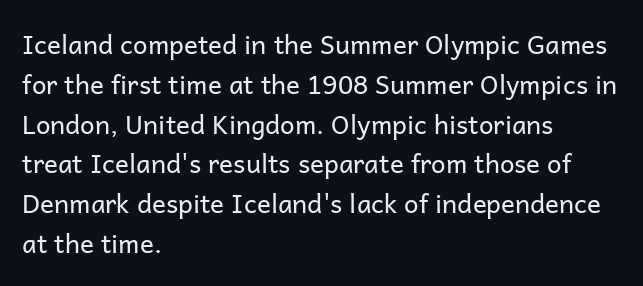
{"italic": "no", "bold": "no", "underline": "no", "align": "left", "line_spacing": "normal", "line_spacing_ratio": 1.53, "letter_spacing": "normal", "letter_spacing_em": 0.0, "glyph_px": 26}
